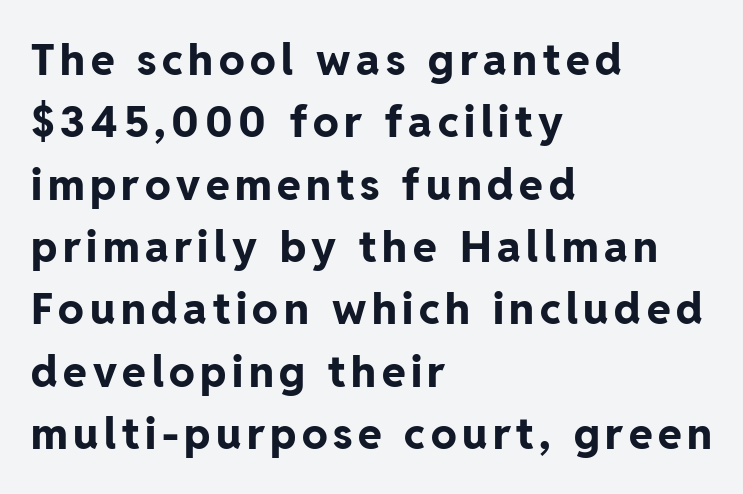
The image shows 43 px bold sans-serif type, upright; set left-aligned, normal line spacing (1.45x), not underlined; low stroke contrast and a medium x-height.
